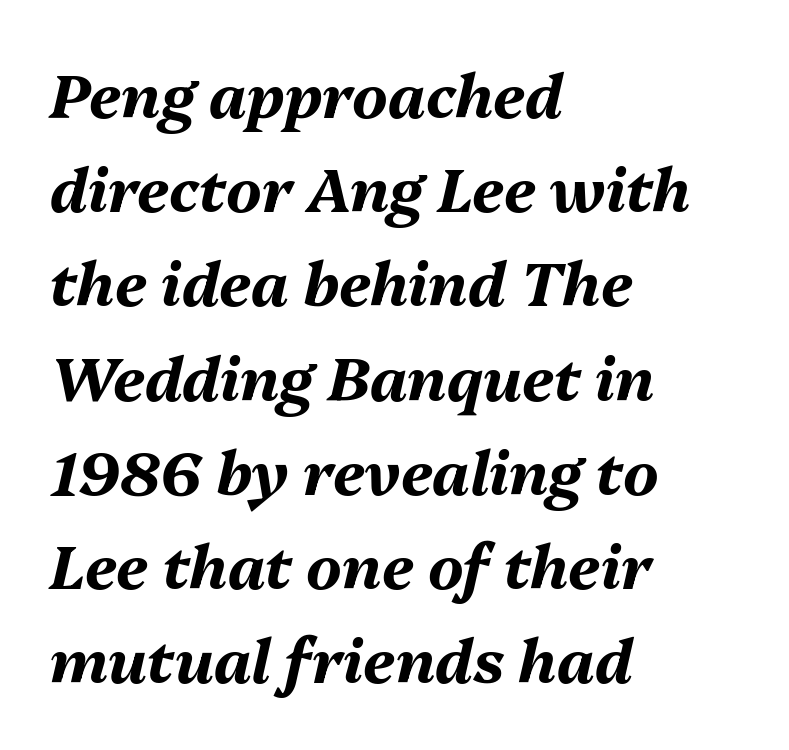
Q: Is the text bold? A: Yes.
Q: Is the text italic (slanted)? A: Yes, it leans right by about 13 degrees.
Q: Is the text underlined? A: No.
Q: How is the paragraph aligned? A: Left-aligned.
Q: Is the spacing between letters normal or unusually wide? A: Normal.
Q: Is the spacing between lines tight, normal or loose? A: Normal.
Q: Width (condensed, normal, or wide)? A: Normal.
Q: Stroke contrast? A: Medium.
Q: x-height? A: Medium.
Q: Monospaced? A: No.
